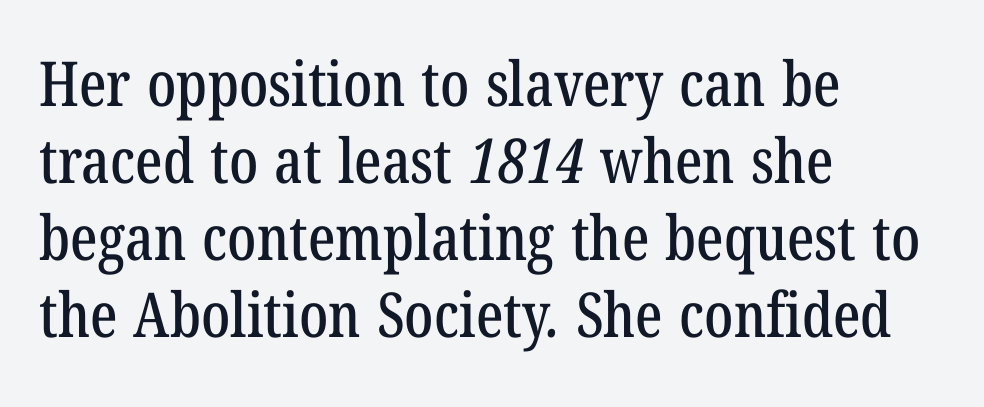
The image shows 62 px condensed serif type; set left-aligned, line spacing 1.24x, normal letter spacing, not underlined; low stroke contrast and a medium x-height.
